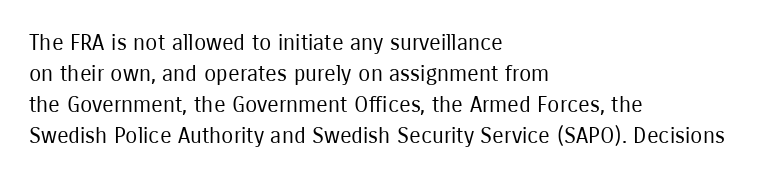
{"italic": "no", "bold": "no", "underline": "no", "align": "left", "line_spacing": "normal", "line_spacing_ratio": 1.41, "letter_spacing": "normal", "letter_spacing_em": 0.0, "glyph_px": 22}
